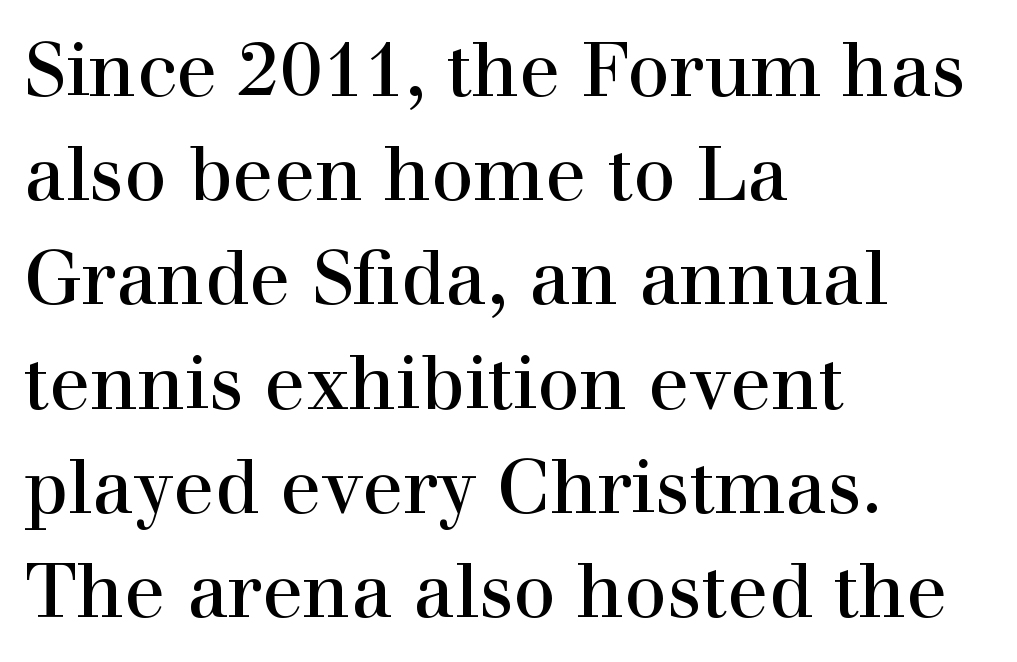
The image shows 75 px regular-weight serif type, upright; set left-aligned, normal line spacing (1.39x), normal letter spacing, not underlined; high stroke contrast and a medium x-height.
